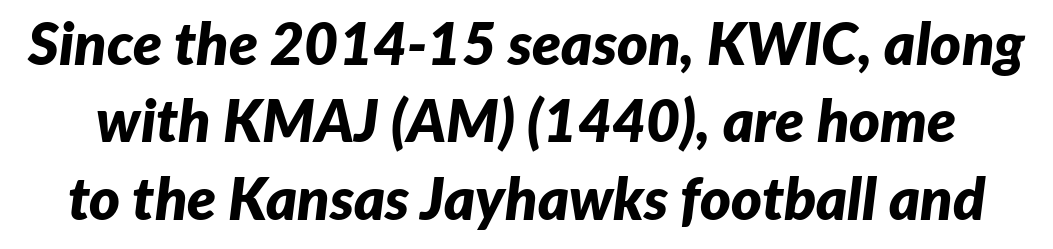
{"italic": "yes", "lean": "right", "slant_degrees": 7, "bold": "yes", "weight": "bold", "width": "normal", "stroke_contrast": "low", "x_height": "medium", "monospaced": "no", "underline": "no", "line_spacing": "normal", "line_spacing_ratio": 1.31, "letter_spacing": "normal", "letter_spacing_em": 0.0, "glyph_px": 59}
